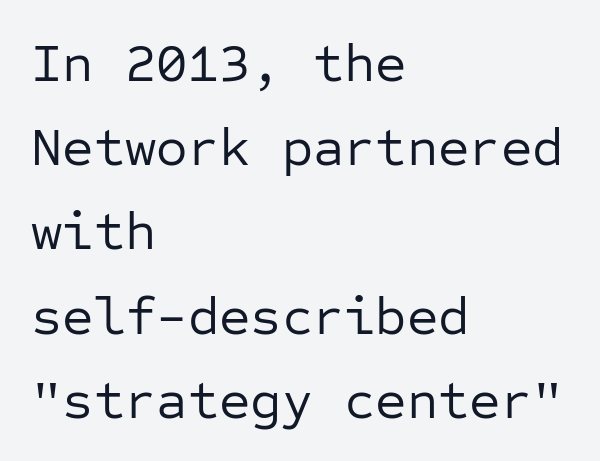
Q: Is the text bold? A: No.
Q: Is the text italic (slanted)? A: No, it is upright.
Q: Is the typeface a serif or a sans-serif typeface? A: Sans-serif.
Q: Is the text underlined? A: No.
Q: How is the paragraph aligned? A: Left-aligned.
Q: Is the spacing between letters normal or unusually wide? A: Normal.
Q: Is the spacing between lines tight, normal or loose? A: Normal.
Q: Width (condensed, normal, or wide)? A: Normal.
Q: Stroke contrast? A: Low.
Q: x-height? A: Medium.
Q: Monospaced? A: Yes.
